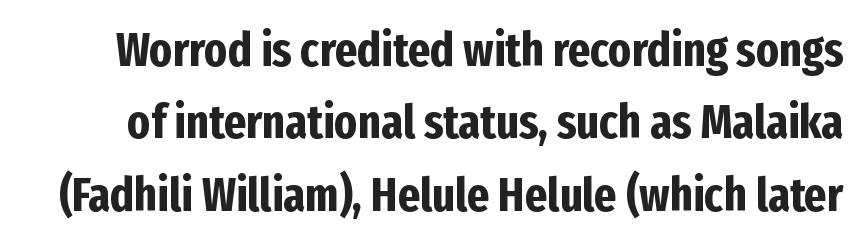
Students, note that the glyphs here touch the page at normal intervals. The rendering uses a moderate line-height, typical for paragraphs. Just letters on the line, the space beneath them empty. Ascenders rise straight up at ninety degrees. Spacing verdict: proportional, widths tailored to each character.
